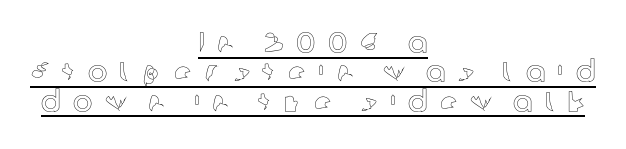
Q: Is the text italic (slanted)? A: No, it is upright.
Q: Is the text underlined? A: Yes.
Q: How is the paragraph aligned? A: Centered.
Q: Is the spacing between letters normal or unusually wide? A: Unusually wide.
Q: Is the spacing between lines tight, normal or loose? A: Tight.
Q: Width (condensed, normal, or wide)? A: Normal.
Q: x-height? A: Medium.
Q: Monospaced? A: No.
